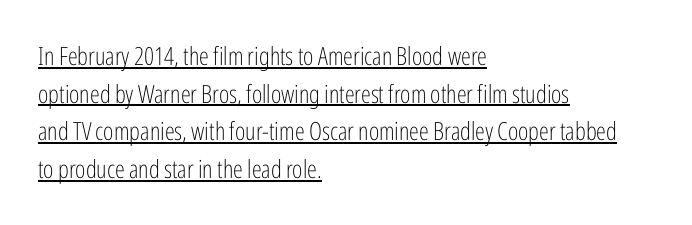
{"italic": "no", "bold": "no", "underline": "yes", "align": "left", "line_spacing": "normal", "line_spacing_ratio": 1.51, "letter_spacing": "normal", "letter_spacing_em": 0.0, "glyph_px": 25}
